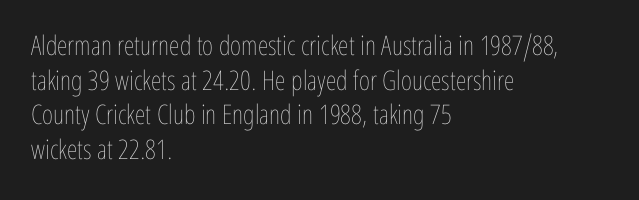
The block of text has a typical density, with ordinary space between rows. Which margin do the lines hug? The left one — the right edge is uneven. The space directly below the letters is spotless. This is the regular roman posture of the typeface. Does extra space separate the letters? No, they use regular spacing.
